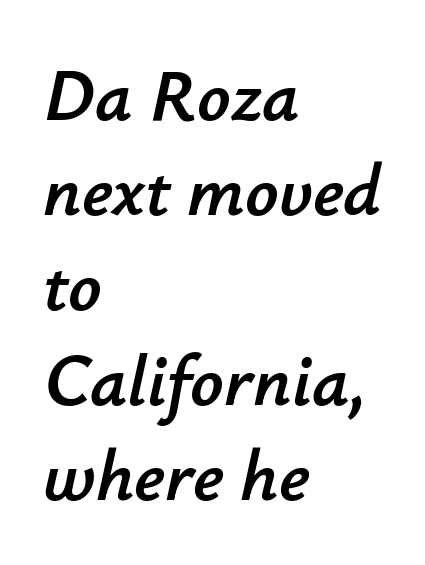
How would I describe the line gaps? Plain and ordinary. Each letter keeps its own natural width here, so spacing adapts to shape. Reading down the block, your eye returns to a fixed left position each line. Rendered with sloped, italic letterforms.
